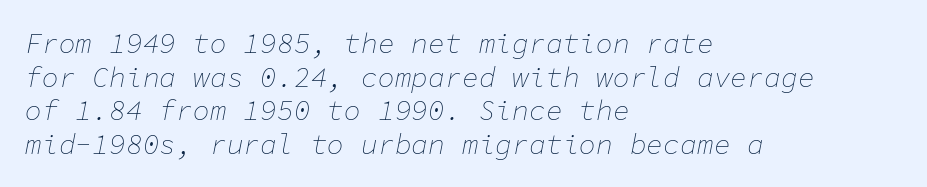
Q: Is the text bold? A: No.
Q: Is the text italic (slanted)? A: Yes, it leans right by about 11 degrees.
Q: Is the text underlined? A: No.
Q: How is the paragraph aligned? A: Left-aligned.
Q: Is the spacing between letters normal or unusually wide? A: Normal.
Q: Width (condensed, normal, or wide)? A: Normal.
Q: Stroke contrast? A: Low.
Q: x-height? A: Medium.
Q: Monospaced? A: Yes.
